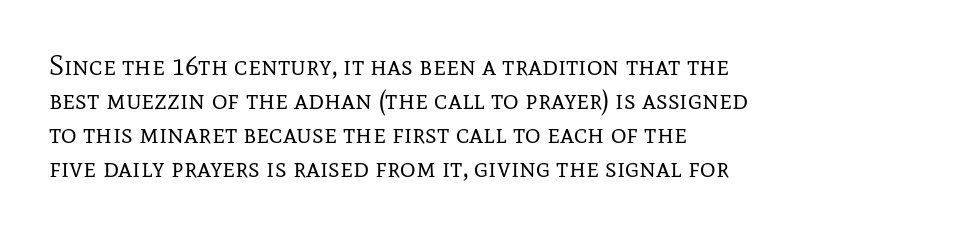
{"italic": "no", "bold": "no", "underline": "no", "align": "left", "line_spacing": "normal", "line_spacing_ratio": 1.26, "letter_spacing": "normal", "letter_spacing_em": 0.0, "glyph_px": 27}
